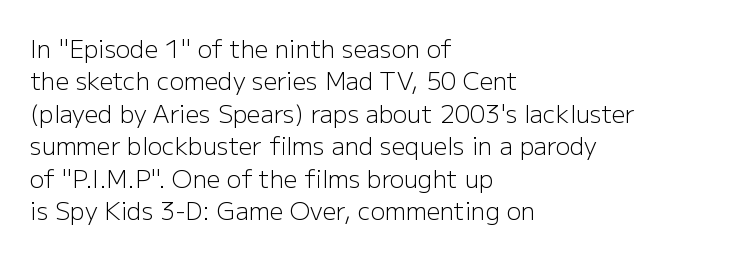
The image shows 24 px text type, upright; set left-aligned, normal line spacing (1.35x), normal letter spacing, not underlined.
